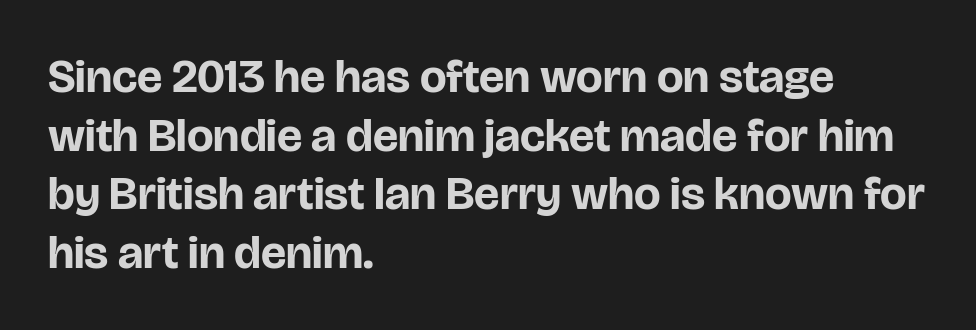
Q: Is the text bold? A: Yes.
Q: Is the text italic (slanted)? A: No, it is upright.
Q: Is the typeface a serif or a sans-serif typeface? A: Sans-serif.
Q: Is the text underlined? A: No.
Q: How is the paragraph aligned? A: Left-aligned.
Q: Is the spacing between letters normal or unusually wide? A: Normal.
Q: Is the spacing between lines tight, normal or loose? A: Normal.
Q: Width (condensed, normal, or wide)? A: Normal.
Q: Stroke contrast? A: Low.
Q: x-height? A: Large.
Q: Monospaced? A: No.
